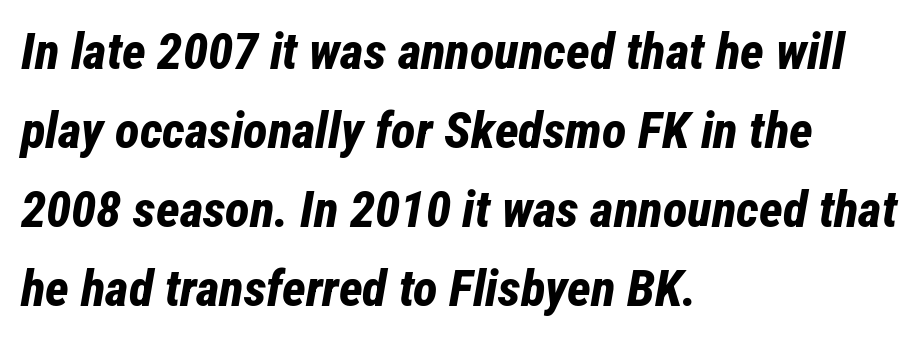
The image shows 51 px bold, condensed type, italic (leaning right); set left-aligned, normal line spacing (1.55x), normal letter spacing, not underlined; low stroke contrast and a medium x-height.
